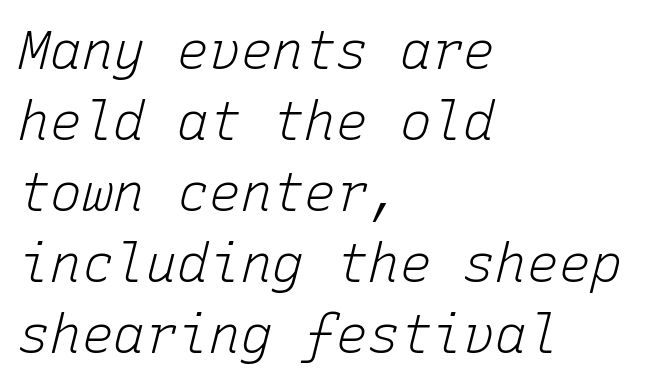
Interline gaps are of average width in this sample. The face used here is monospaced, like something from a code editor. Reading down the block, your eye returns to a fixed left position each line. What stands out about the letter spacing? Nothing — it is the standard amount. On a weight scale, this lands at 450 or below.
